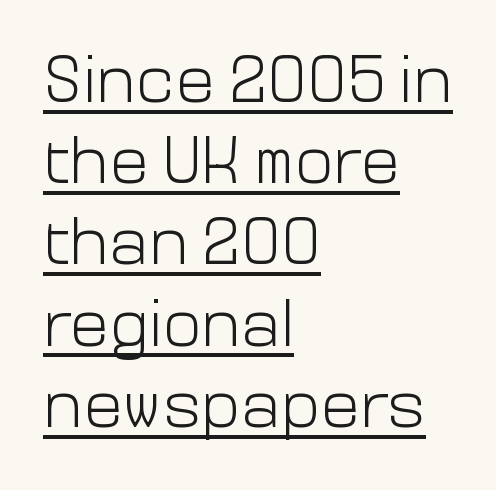
The image shows 66 px light sans-serif type, upright; set left-aligned, line spacing 1.23x, normal letter spacing, underlined; low stroke contrast and a medium x-height.
